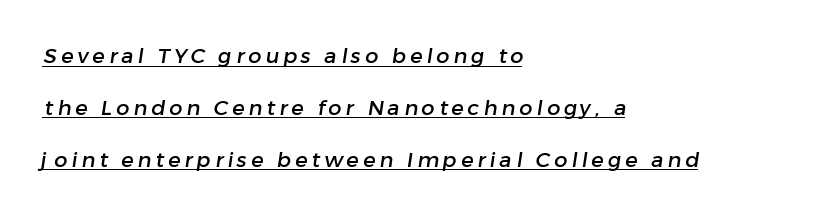
Where is the straight margin? On the left. Is there much room between lines? Yes — plenty of vertical air separates them. In designer terms, the underline attribute is active on this setting.
